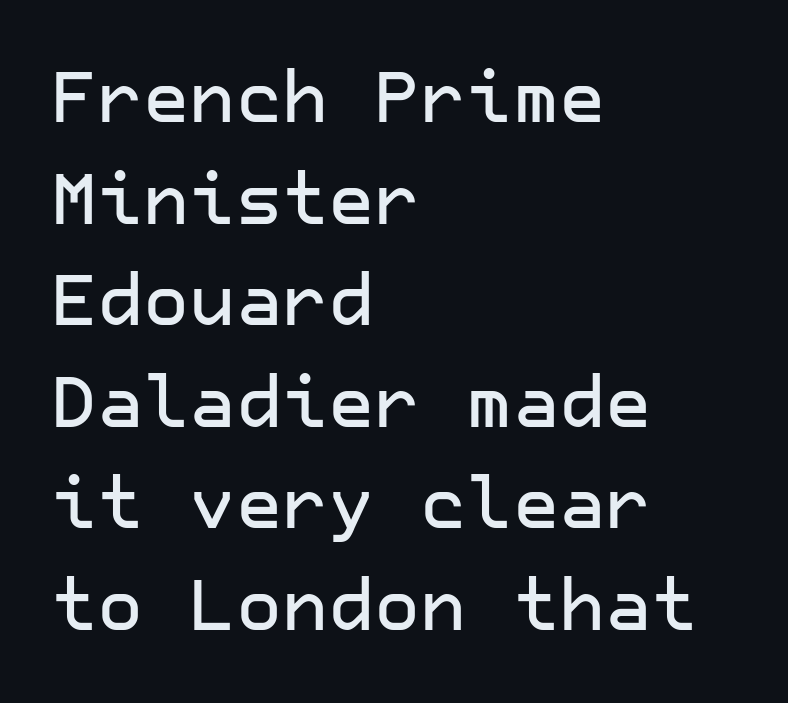
{"serif": "no", "italic": "no", "width": "normal", "stroke_contrast": "low", "x_height": "medium", "underline": "no", "align": "left", "line_spacing": "normal", "line_spacing_ratio": 1.43, "letter_spacing": "normal", "letter_spacing_em": 0.0, "glyph_px": 71}
